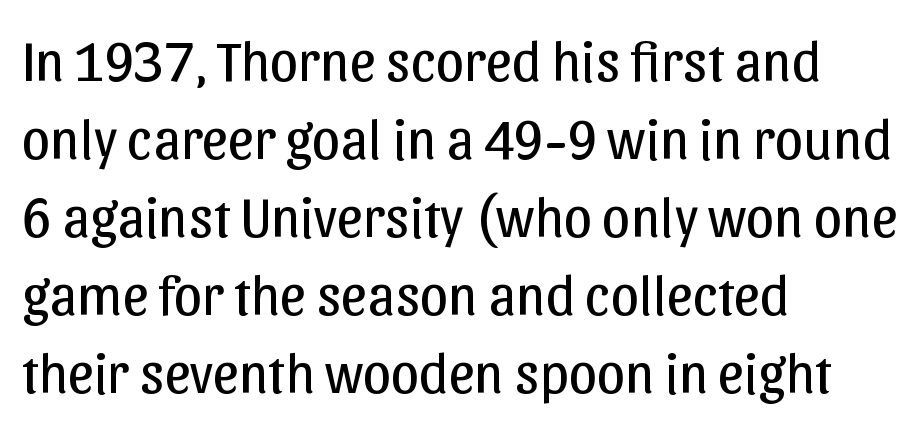
The image shows 57 px regular-weight sans-serif type, upright; set left-aligned, normal line spacing (1.37x), normal letter spacing, not underlined; low stroke contrast and a medium x-height.
